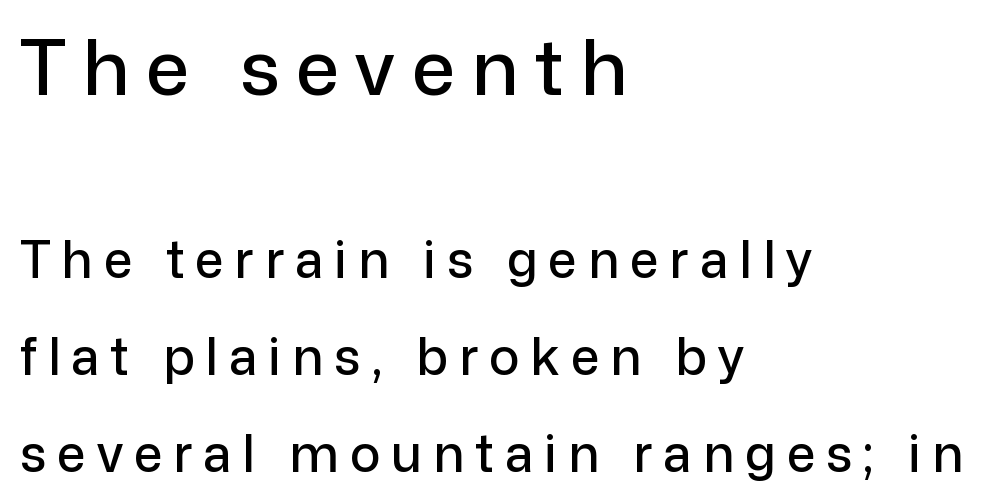
Q: Is the text italic (slanted)? A: No, it is upright.
Q: Is the typeface a serif or a sans-serif typeface? A: Sans-serif.
Q: Is the text underlined? A: No.
Q: How is the paragraph aligned? A: Left-aligned.
Q: Is the spacing between letters normal or unusually wide? A: Unusually wide.
Q: Is the spacing between lines tight, normal or loose? A: Loose.
Q: Which block of text is set in a larger size, the first (top) or the second (bottom)? A: The first (top) one.
Q: Width (condensed, normal, or wide)? A: Normal.
Q: Stroke contrast? A: Low.
Q: x-height? A: Medium.
Q: Monospaced? A: No.
